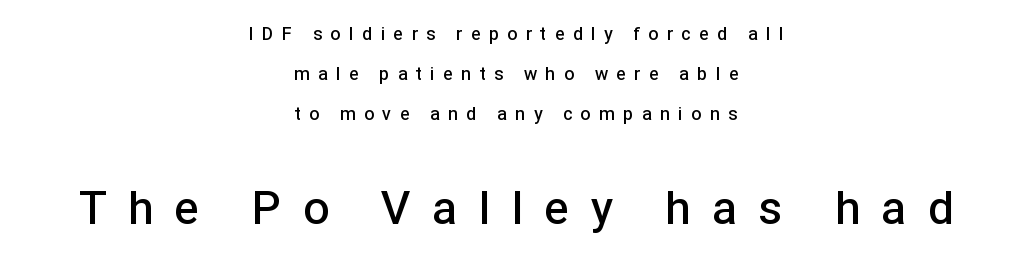
Think of a printed novel: that variable character pitch is what you see here. Examine the stroke ends and you'll find no serifs. Does the weight exceed regular? Yes, but only to semibold. This is the regular roman posture of the typeface. Scale increases going downward across the two blocks.
